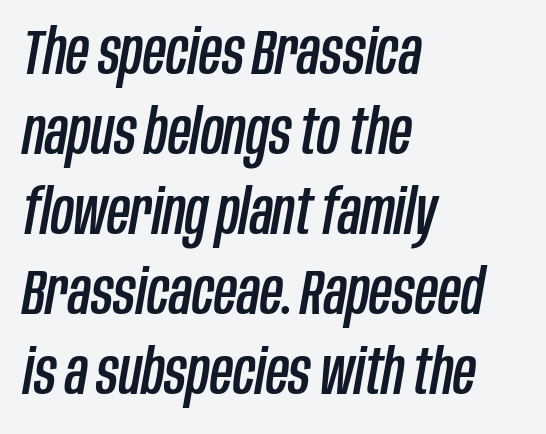
{"italic": "yes", "lean": "right", "slant_degrees": 10, "width": "condensed", "stroke_contrast": "low", "x_height": "large", "monospaced": "no", "underline": "no", "align": "left", "line_spacing": "normal", "line_spacing_ratio": 1.27, "letter_spacing": "normal", "letter_spacing_em": 0.0, "glyph_px": 63}
